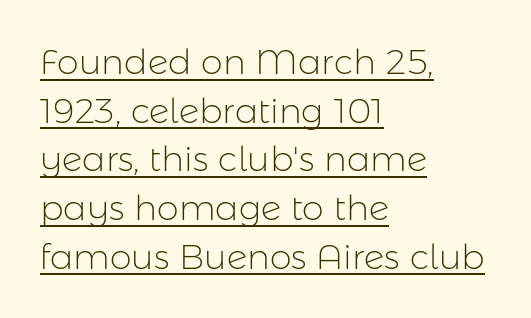
Whoever set this chose a conventional vertical rhythm. A typesetter would call this proportional, since set widths differ per character. Inter-character spacing is left at the font's built-in metrics. If you drew a line through each stem, it would be perfectly vertical. The designer went with a sans here, leaving each stem footless. If you drew a ruler down the left edge, every line would touch it.
